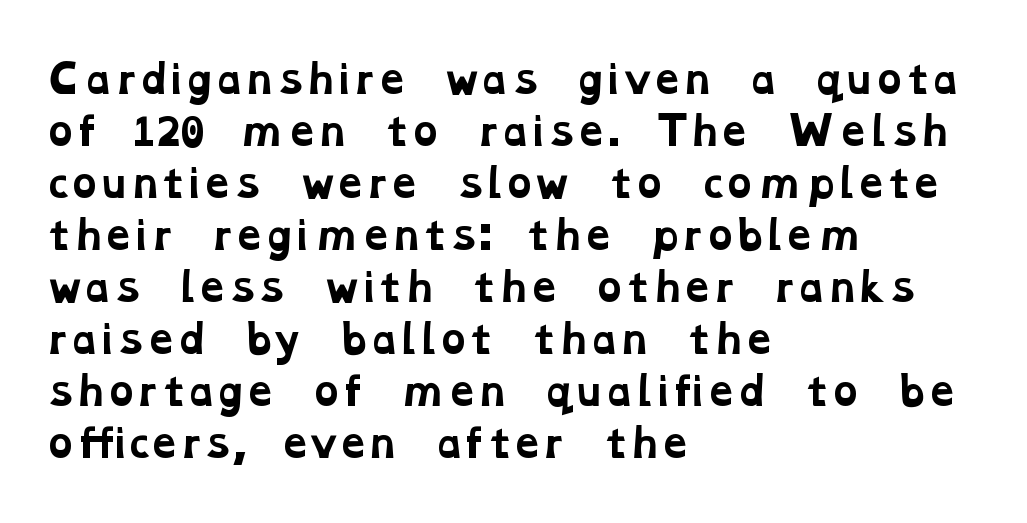
Q: Is the text bold? A: Yes.
Q: Is the typeface a serif or a sans-serif typeface? A: Serif.
Q: Is the text underlined? A: No.
Q: How is the paragraph aligned? A: Left-aligned.
Q: Is the spacing between letters normal or unusually wide? A: Normal.
Q: Is the spacing between lines tight, normal or loose? A: Normal.
Q: Width (condensed, normal, or wide)? A: Wide.
Q: Stroke contrast? A: Low.
Q: x-height? A: Medium.
Q: Monospaced? A: No.
